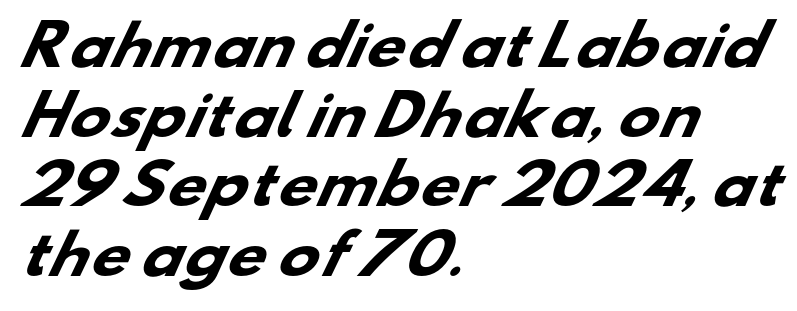
Q: Is the text bold? A: Yes.
Q: Is the typeface a serif or a sans-serif typeface? A: Sans-serif.
Q: Is the text underlined? A: No.
Q: How is the paragraph aligned? A: Left-aligned.
Q: Is the spacing between letters normal or unusually wide? A: Normal.
Q: Is the spacing between lines tight, normal or loose? A: Normal.
Q: Width (condensed, normal, or wide)? A: Wide.
Q: Stroke contrast? A: Low.
Q: x-height? A: Small.
Q: Monospaced? A: No.
